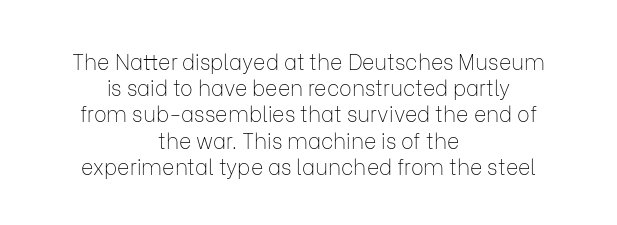
Q: Is the text bold? A: No.
Q: Is the text italic (slanted)? A: No, it is upright.
Q: Is the text underlined? A: No.
Q: How is the paragraph aligned? A: Centered.
Q: Is the spacing between letters normal or unusually wide? A: Normal.
Q: Is the spacing between lines tight, normal or loose? A: Normal.
